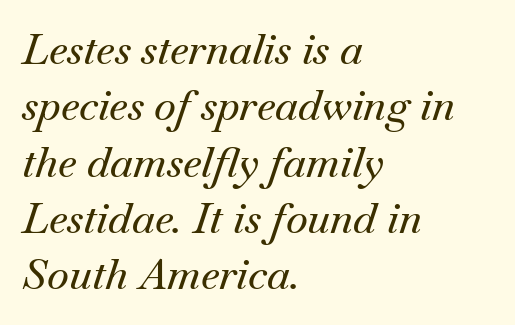
The image shows 42 px serif type, italic (leaning right); set left-aligned, normal line spacing (1.34x), normal letter spacing, not underlined; medium stroke contrast and a small x-height.
